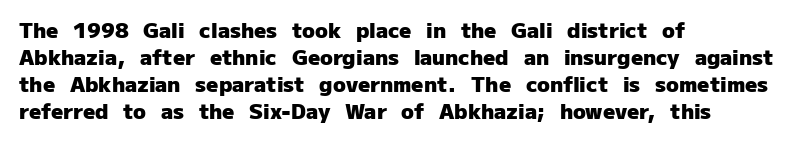
{"italic": "no", "bold": "yes", "underline": "no", "align": "left", "line_spacing": "normal", "line_spacing_ratio": 1.29, "letter_spacing": "normal", "letter_spacing_em": 0.0, "glyph_px": 21}
